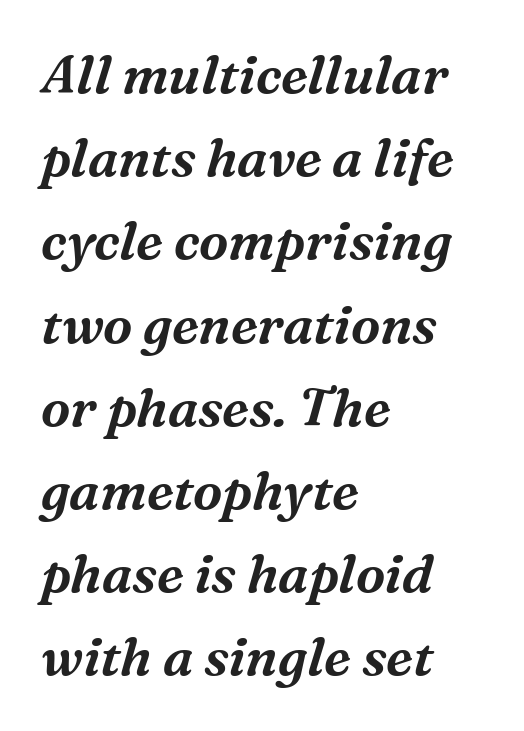
The image shows 53 px serif type, italic (leaning right); set left-aligned, normal line spacing (1.57x), normal letter spacing, not underlined; medium stroke contrast and a medium x-height.
